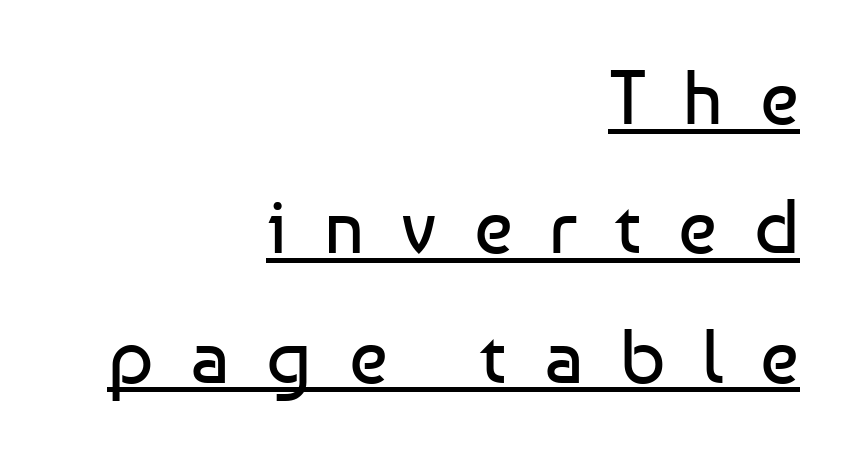
{"serif": "no", "italic": "no", "bold": "no", "weight": "regular", "width": "normal", "stroke_contrast": "low", "x_height": "medium", "monospaced": "no", "underline": "yes", "align": "right", "line_spacing": "normal", "line_spacing_ratio": 1.68, "letter_spacing": "wide", "letter_spacing_em": 0.48, "glyph_px": 77}
